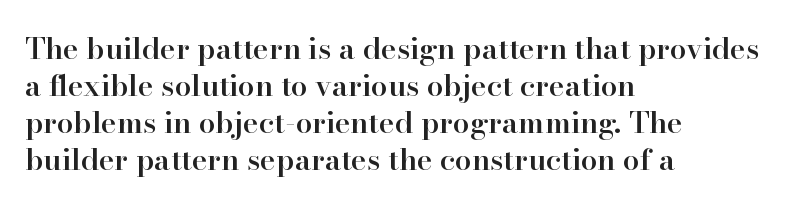
{"serif": "yes", "italic": "no", "bold": "semi", "weight": "semibold", "width": "normal", "stroke_contrast": "high", "x_height": "small", "monospaced": "no", "underline": "no", "align": "left", "line_spacing_ratio": 1.23, "letter_spacing": "normal", "letter_spacing_em": 0.0, "glyph_px": 30}
